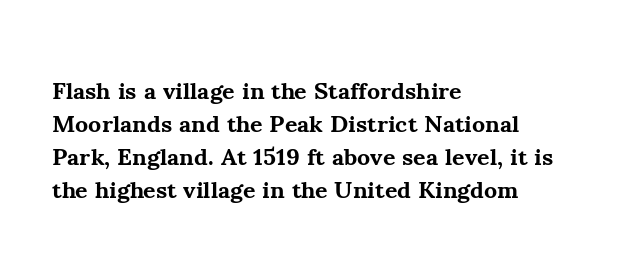
The image shows 24 px bold type, upright; set left-aligned, normal line spacing (1.38x), normal letter spacing, not underlined.
